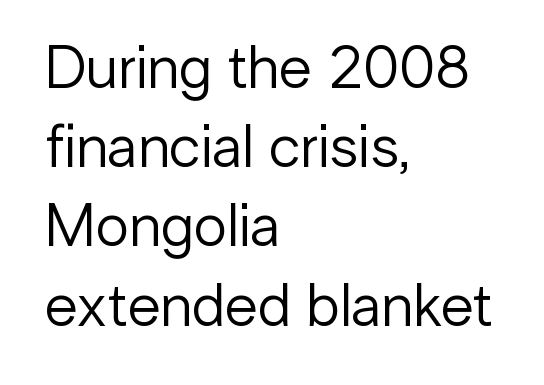
Q: Is the text bold? A: No.
Q: Is the text italic (slanted)? A: No, it is upright.
Q: Is the typeface a serif or a sans-serif typeface? A: Sans-serif.
Q: Is the text underlined? A: No.
Q: How is the paragraph aligned? A: Left-aligned.
Q: Is the spacing between letters normal or unusually wide? A: Normal.
Q: Is the spacing between lines tight, normal or loose? A: Normal.
Q: Width (condensed, normal, or wide)? A: Normal.
Q: Stroke contrast? A: Low.
Q: x-height? A: Medium.
Q: Monospaced? A: No.
